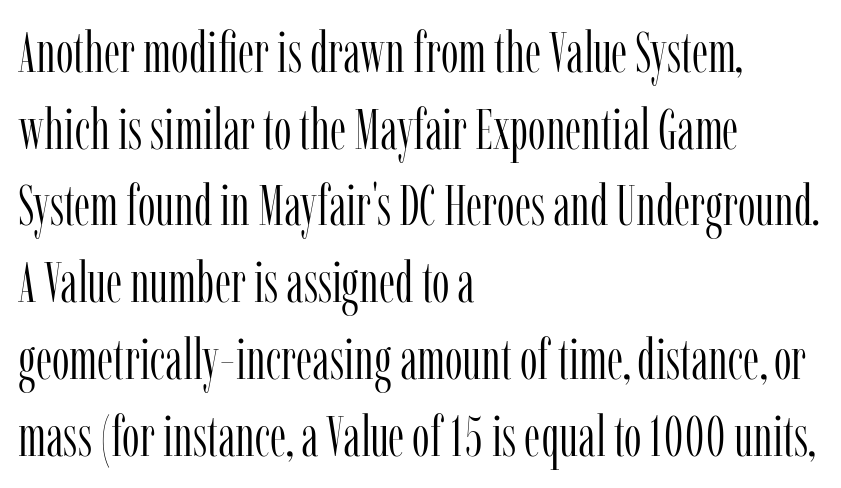
The image shows 56 px light, condensed serif type, upright; set left-aligned, normal line spacing (1.37x), normal letter spacing, not underlined; low stroke contrast and a medium x-height.
